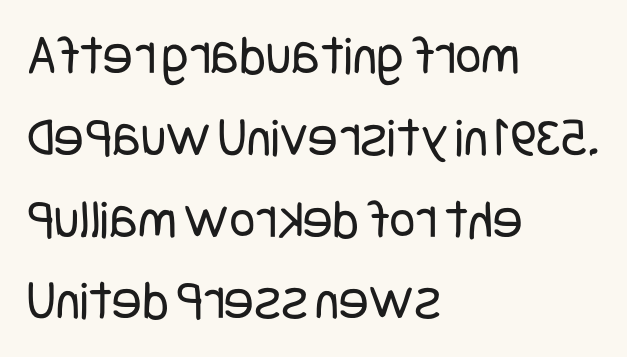
The image shows 56 px regular-weight, condensed sans-serif type, upright; set left-aligned, normal line spacing (1.46x), normal letter spacing, not underlined; low stroke contrast and a large x-height.
